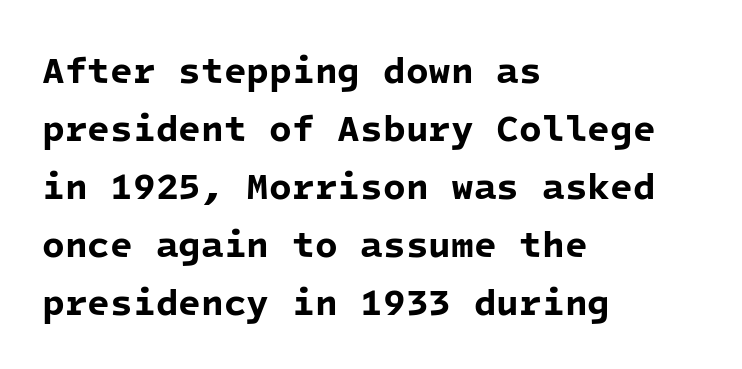
Every row of glyphs begins at an identical x-position on the left. This is heavy type, rendered in bold. The glyphs are unaccompanied by any horizontal stroke below them. The designer went with a sans here, leaving each stem footless. The letters march in equal steps, a hallmark of fixed-pitch type. Students, note that the glyphs here touch the page at normal intervals.
